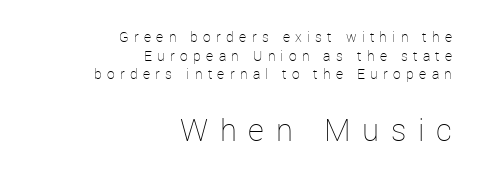
Normally led — the rows are evenly, conventionally spaced. These glyphs show unthickened strokes, regular width or finer. No word sits above an underline. The passage shown is typed in a proportional face where columns would drift.
